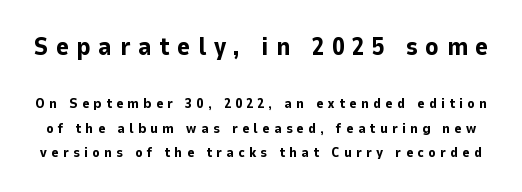
What stands out about the letter spacing? Its width — letters are far apart. Ascenders rise straight up at ninety degrees. Note: larger setting up top, smaller setting below. Is the type bold? Yes — the strokes are clearly thick and heavy. Descenders are the only things crossing below the line.
